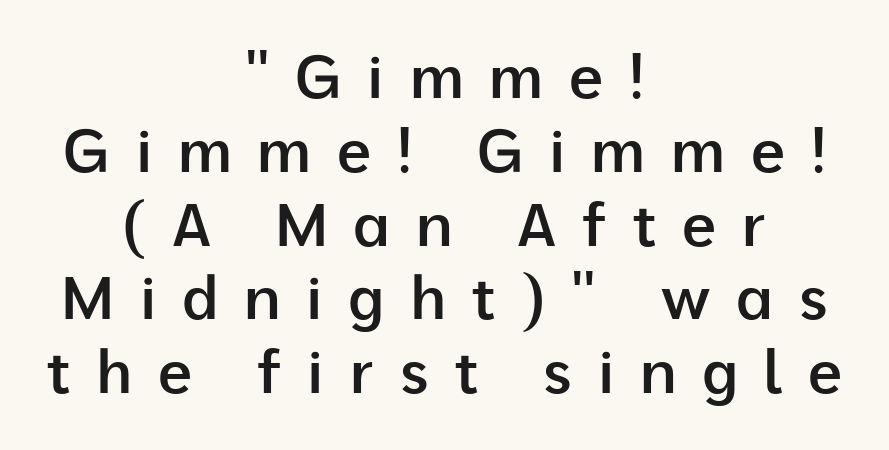
The image shows 60 px semibold sans-serif type, upright; set centered, line spacing 1.23x, unusually wide letter spacing (+0.43 em), not underlined; low stroke contrast and a medium x-height.
